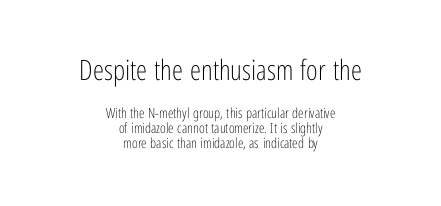
The image shows 28 px light, condensed sans-serif type, upright; set centered, tight line spacing (1.09x), normal letter spacing, not underlined; the first (top) block is 2.0x larger; low stroke contrast and a medium x-height.
